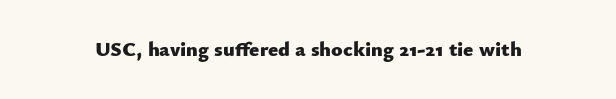
Q: Is the text bold? A: Yes.
Q: Is the text italic (slanted)? A: No, it is upright.
Q: Is the text underlined? A: No.
Q: Is the spacing between letters normal or unusually wide? A: Normal.
